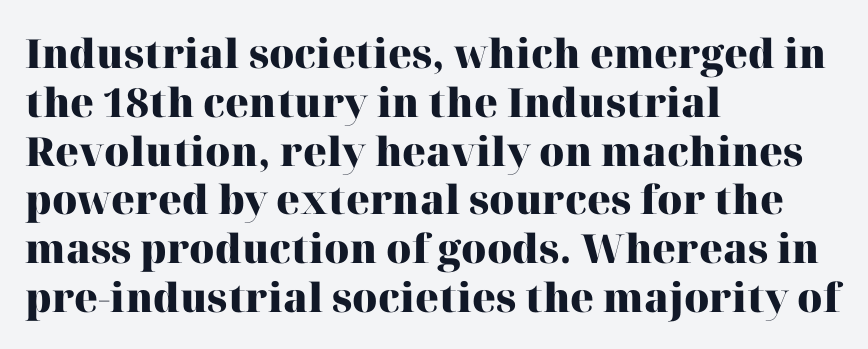
You could not count columns in this text — the font is proportionally spaced. A typesetter would mark this as roman, not italic. A clean baseline with only descenders dipping below it. What stands out about the letter spacing? Nothing — it is the standard amount. In terms of weight, the rendering is a true, heavy bold.
